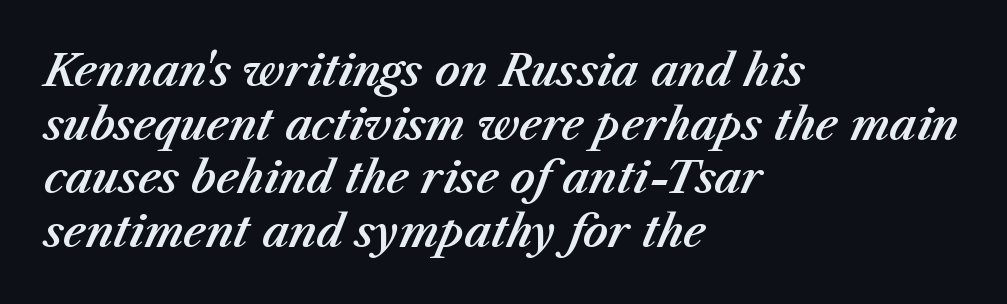
Caption: multi-line text, flush left, ragged right. Think of a printed novel: that variable character pitch is what you see here. The block of text has a typical density, with ordinary space between rows. Every character sits at an angle, as italics do. The gap between lines stays unmarked.
